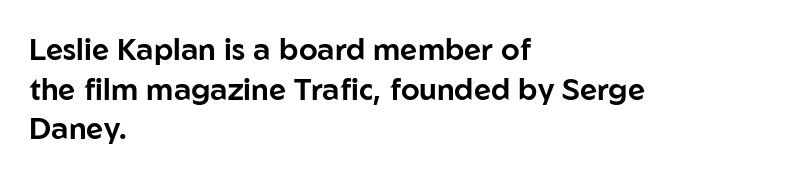
The image shows 30 px sans-serif type, upright; set left-aligned, normal line spacing (1.32x), normal letter spacing, not underlined; low stroke contrast and a medium x-height.
